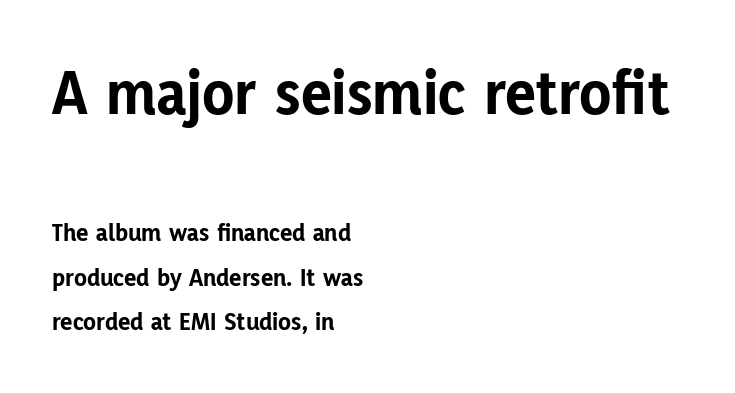
Q: Is the text bold? A: Yes.
Q: Is the text italic (slanted)? A: No, it is upright.
Q: Is the typeface a serif or a sans-serif typeface? A: Sans-serif.
Q: Is the text underlined? A: No.
Q: How is the paragraph aligned? A: Left-aligned.
Q: Is the spacing between letters normal or unusually wide? A: Normal.
Q: Which block of text is set in a larger size, the first (top) or the second (bottom)? A: The first (top) one.
Q: Width (condensed, normal, or wide)? A: Normal.
Q: Stroke contrast? A: Low.
Q: x-height? A: Medium.
Q: Monospaced? A: No.
